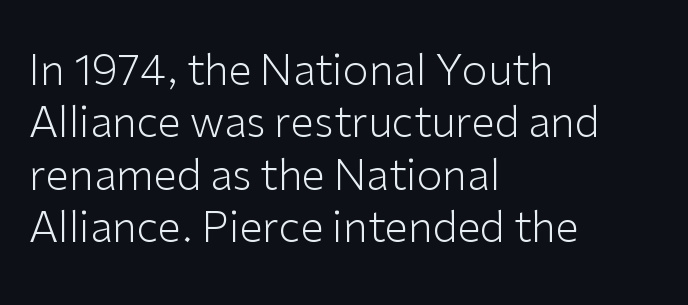
{"serif": "no", "italic": "no", "bold": "no", "weight": "light", "width": "normal", "stroke_contrast": "low", "x_height": "medium", "monospaced": "no", "underline": "no", "align": "left", "line_spacing": "normal", "line_spacing_ratio": 1.25, "letter_spacing": "normal", "letter_spacing_em": 0.0, "glyph_px": 42}
